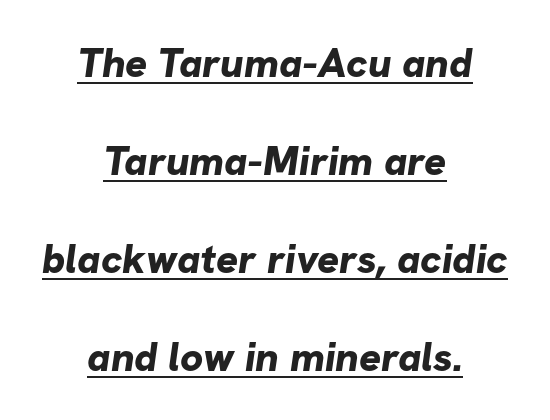
The image shows 41 px bold sans-serif type; set centered, loose line spacing (2.39x), normal letter spacing, underlined; low stroke contrast and a medium x-height.
